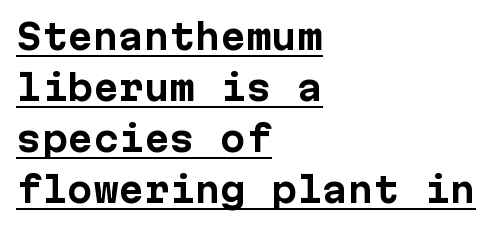
One glance says typical: line gaps are just what's usual. Its strokes are broad and dark, the hallmark of bold type. Italic: no, the glyphs are upright roman. Check where the strokes stop: nothing finishes them off — pure sans.
